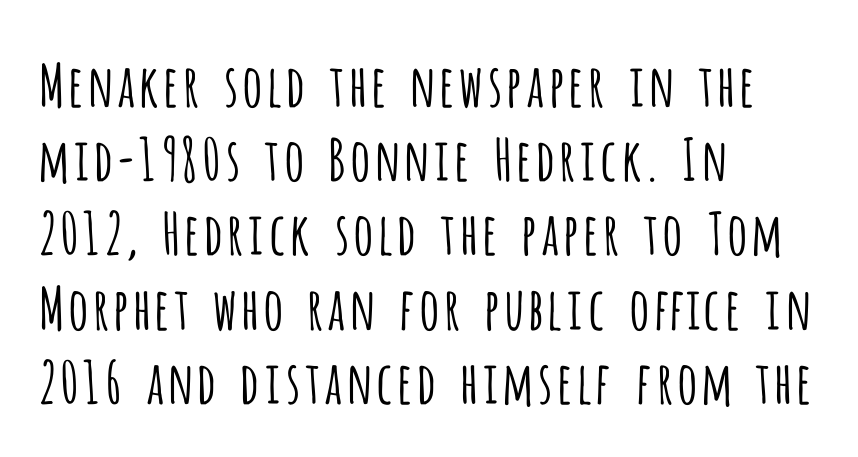
The passage shown is not bold in any degree. To sum up the face: it is a sans, with no serifs. Here the designer chose a conventional face with non-uniform glyph widths. All the whitespace from short lines collects on the right. Horizontal bands of white between lines are of average thickness.
